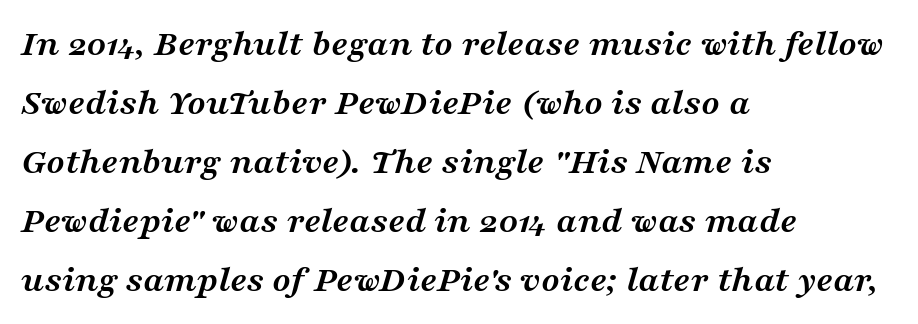
{"serif": "yes", "italic": "yes", "lean": "right", "slant_degrees": 16, "bold": "yes", "weight": "semibold", "width": "wide", "stroke_contrast": "medium", "x_height": "medium", "monospaced": "no", "underline": "no", "align": "left", "line_spacing": "normal", "line_spacing_ratio": 1.55, "letter_spacing": "normal", "letter_spacing_em": 0.0, "glyph_px": 38}
